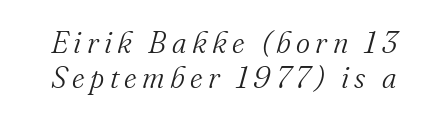
Q: Is the text bold? A: No.
Q: Is the text italic (slanted)? A: Yes, it leans right by about 16 degrees.
Q: Is the typeface a serif or a sans-serif typeface? A: Serif.
Q: Is the text underlined? A: No.
Q: Width (condensed, normal, or wide)? A: Normal.
Q: Stroke contrast? A: Medium.
Q: x-height? A: Small.
Q: Monospaced? A: No.
